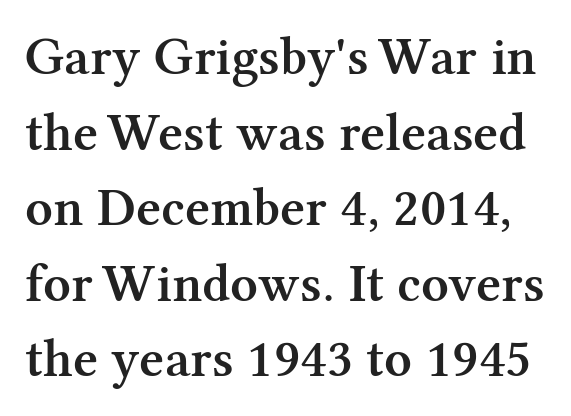
Stems and bowls a touch heavier than normal — semibold. Decoration check: the copy has no underline. The typeface chosen for these lines features serifs. Does the leading feel generous? No, just average. The line texture is even and compact thanks to regular tracking. The letters advance in unequal steps, a hallmark of proportional type.
